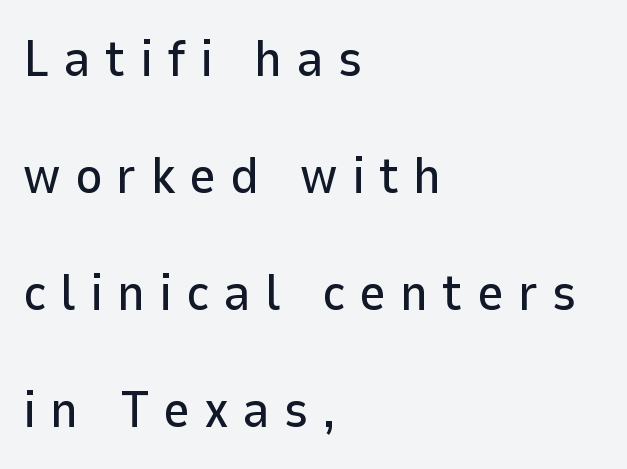
Q: Is the text italic (slanted)? A: No, it is upright.
Q: Is the typeface a serif or a sans-serif typeface? A: Sans-serif.
Q: Is the text underlined? A: No.
Q: How is the paragraph aligned? A: Left-aligned.
Q: Is the spacing between letters normal or unusually wide? A: Unusually wide.
Q: Is the spacing between lines tight, normal or loose? A: Loose.
Q: Width (condensed, normal, or wide)? A: Normal.
Q: Stroke contrast? A: Low.
Q: x-height? A: Medium.
Q: Monospaced? A: No.
